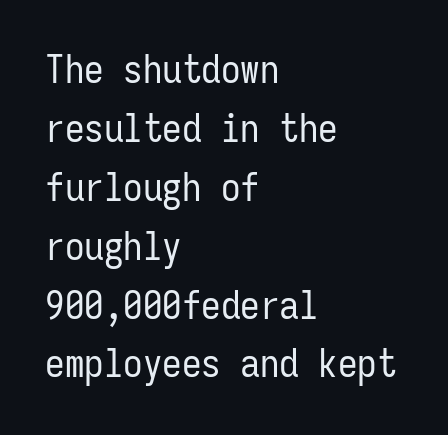
Q: Is the text bold? A: No.
Q: Is the text italic (slanted)? A: No, it is upright.
Q: Is the typeface a serif or a sans-serif typeface? A: Sans-serif.
Q: Is the text underlined? A: No.
Q: How is the paragraph aligned? A: Left-aligned.
Q: Is the spacing between letters normal or unusually wide? A: Normal.
Q: Is the spacing between lines tight, normal or loose? A: Normal.
Q: Width (condensed, normal, or wide)? A: Condensed.
Q: Stroke contrast? A: Low.
Q: x-height? A: Medium.
Q: Monospaced? A: Yes.
